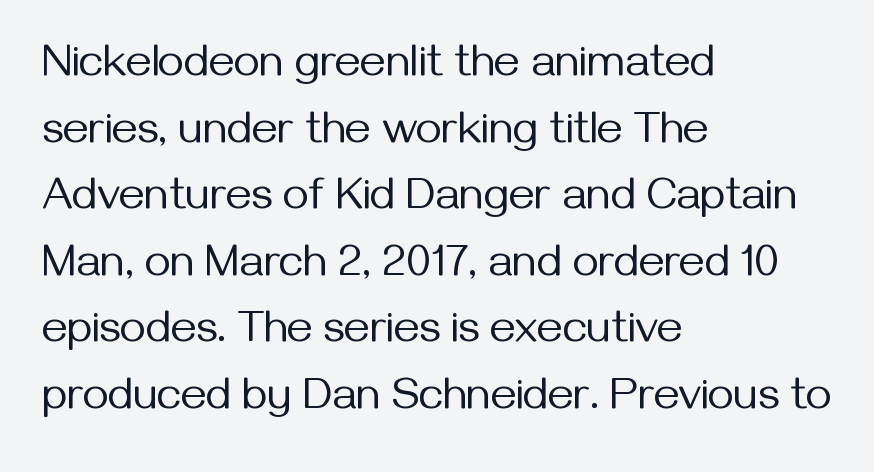
{"serif": "no", "italic": "no", "bold": "no", "weight": "regular", "width": "normal", "stroke_contrast": "medium", "x_height": "medium", "monospaced": "no", "underline": "no", "align": "left", "line_spacing": "normal", "line_spacing_ratio": 1.48, "letter_spacing": "normal", "letter_spacing_em": 0.0, "glyph_px": 45}
